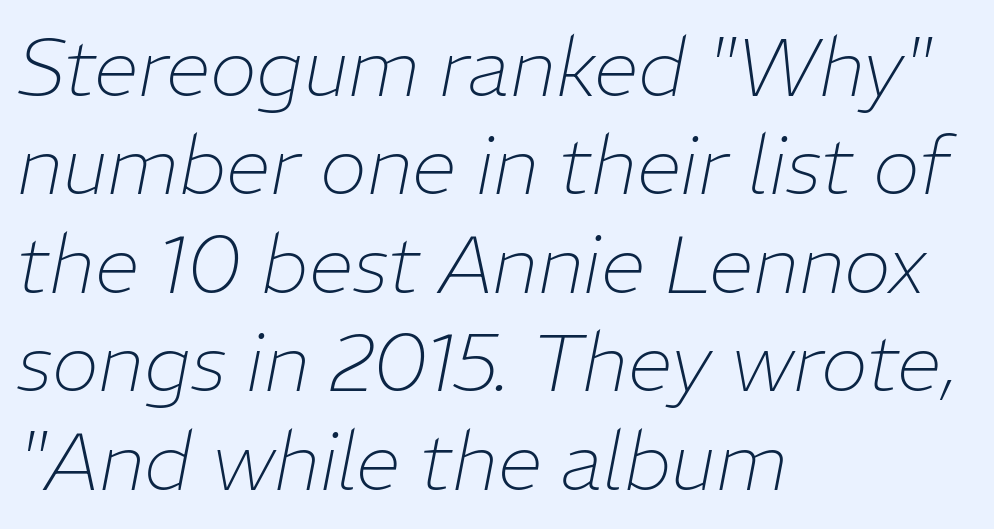
{"italic": "yes", "lean": "right", "slant_degrees": 11, "bold": "no", "weight": "thin", "width": "normal", "stroke_contrast": "low", "x_height": "medium", "monospaced": "no", "underline": "no", "align": "left", "line_spacing_ratio": 1.23, "letter_spacing": "normal", "letter_spacing_em": 0.0, "glyph_px": 80}
